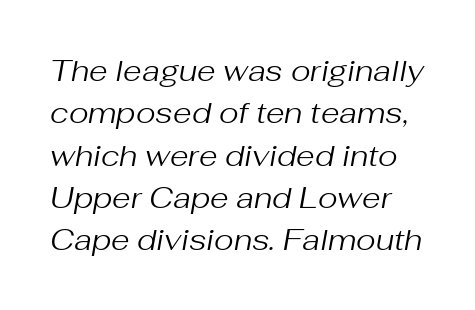
Q: Is the text bold? A: No.
Q: Is the text italic (slanted)? A: Yes, it leans right by about 10 degrees.
Q: Is the text underlined? A: No.
Q: Is the spacing between letters normal or unusually wide? A: Normal.
Q: Is the spacing between lines tight, normal or loose? A: Normal.
Q: Width (condensed, normal, or wide)? A: Normal.
Q: Stroke contrast? A: Medium.
Q: x-height? A: Medium.
Q: Monospaced? A: No.
